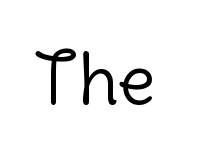
Tracking value appears to be zero — textbook default spacing. In terms of posture, this sample is upright. You can tell from the bare stems that sans-serif type was used. The space beneath each line is pristine and unruled.
